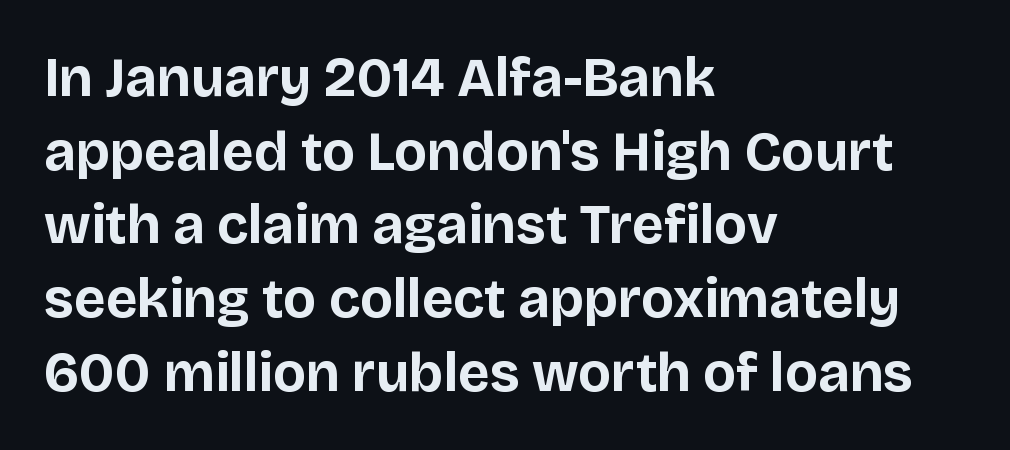
{"serif": "no", "italic": "no", "bold": "yes", "weight": "bold", "width": "normal", "stroke_contrast": "low", "x_height": "large", "monospaced": "no", "underline": "no", "align": "left", "line_spacing": "normal", "line_spacing_ratio": 1.34, "letter_spacing": "normal", "letter_spacing_em": 0.0, "glyph_px": 55}
